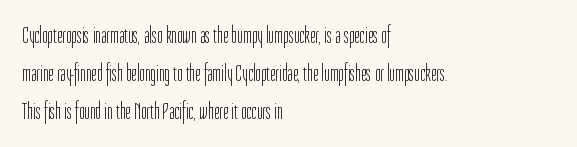
{"italic": "no", "bold": "no", "underline": "no", "align": "left", "line_spacing": "normal", "line_spacing_ratio": 1.58, "letter_spacing": "normal", "letter_spacing_em": 0.0, "glyph_px": 24}
